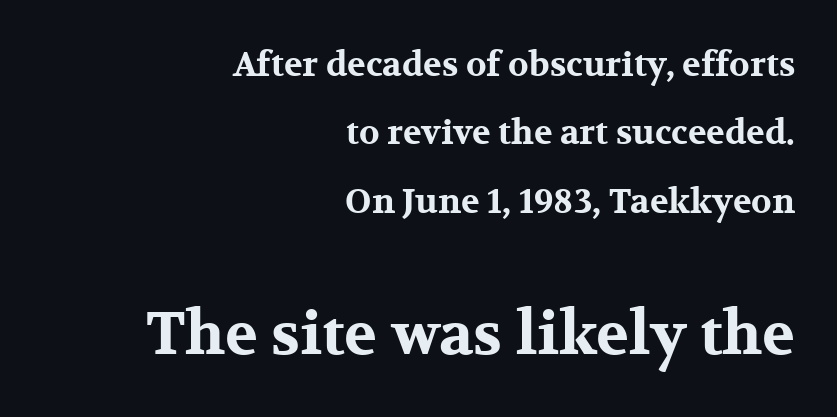
{"serif": "yes", "italic": "no", "bold": "yes", "weight": "bold", "width": "wide", "stroke_contrast": "medium", "x_height": "medium", "monospaced": "no", "underline": "no", "align": "right", "line_spacing": "loose", "line_spacing_ratio": 2.01, "letter_spacing": "normal", "letter_spacing_em": 0.0, "larger_block": "second", "size_ratio": 1.76, "glyph_px": 60}
